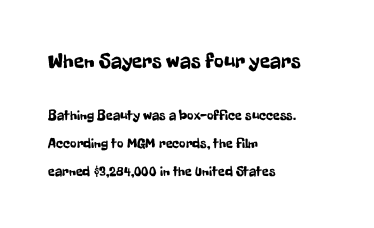
{"italic": "no", "underline": "no", "align": "left", "line_spacing": "loose", "line_spacing_ratio": 1.98, "letter_spacing": "normal", "letter_spacing_em": 0.0, "larger_block": "first", "size_ratio": 1.5, "glyph_px": 21}
